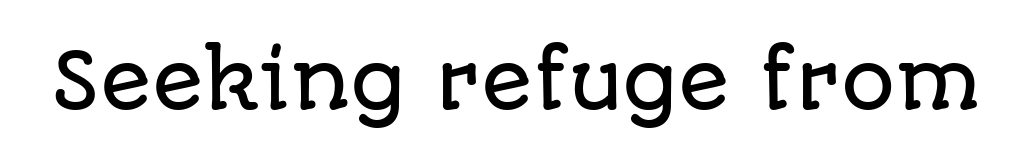
I'd call this a sans setting — the letters go barefoot. Only glyphs here, with clear space below each row. Proportional: the letters do not fall into vertical columns. Posture: upright roman. The type is set solid horizontally, with unmodified tracking.
